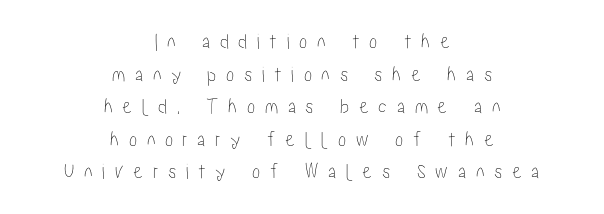
Successive baselines arrive at the customary interval. The strip under each line holds only bare page. The tracking reads as deliberately expanded to a designer's eye. The type sits square on the baseline with zero lean. Which margin do the lines hug? Neither — every line sits in the middle.
